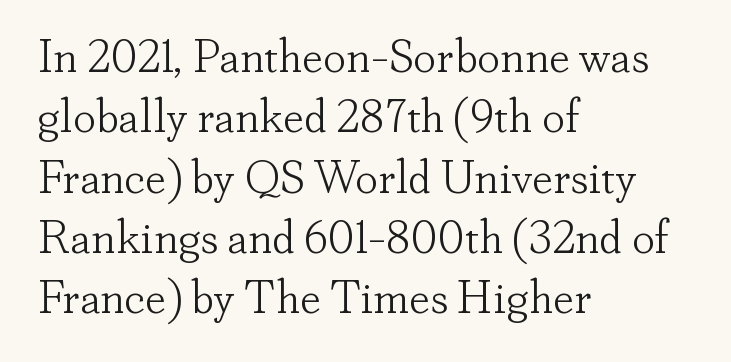
Decoration check: the copy has no underline. I'd call this a serif setting — the letters wear small feet. The type is set solid horizontally, with unmodified tracking. Notice how descenders clear the ascenders below comfortably — that's standard leading. Line starts are locked; line ends wander. Is this a fixed-width face? No — the glyphs have proportional, varying widths.
